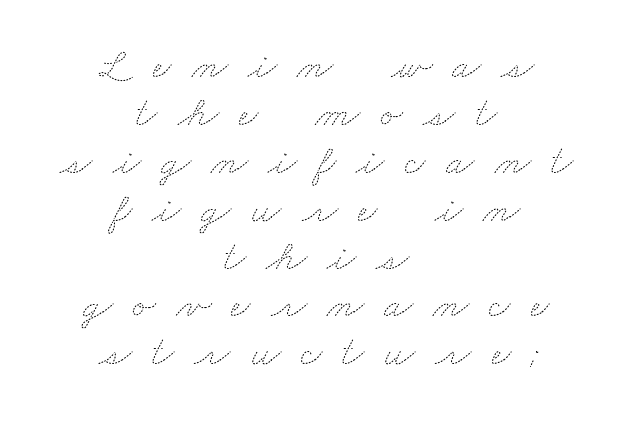
{"bold": "no", "weight": "thin", "width": "wide", "stroke_contrast": "medium", "x_height": "small", "monospaced": "no", "underline": "no", "align": "center", "line_spacing": "tight", "line_spacing_ratio": 1.14, "letter_spacing": "wide", "letter_spacing_em": 0.48, "glyph_px": 42}
